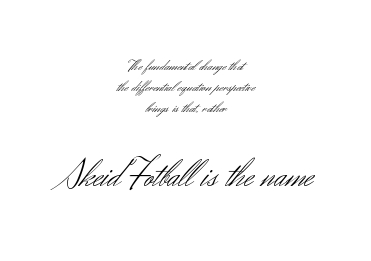
Q: Is the text bold? A: No.
Q: Is the text italic (slanted)? A: Yes.
Q: Is the typeface a serif or a sans-serif typeface? A: Sans-serif.
Q: Is the text underlined? A: No.
Q: How is the paragraph aligned? A: Centered.
Q: Is the spacing between letters normal or unusually wide? A: Normal.
Q: Is the spacing between lines tight, normal or loose? A: Normal.
Q: Which block of text is set in a larger size, the first (top) or the second (bottom)? A: The second (bottom) one.
Q: Width (condensed, normal, or wide)? A: Normal.
Q: Stroke contrast? A: Medium.
Q: x-height? A: Small.
Q: Monospaced? A: No.
